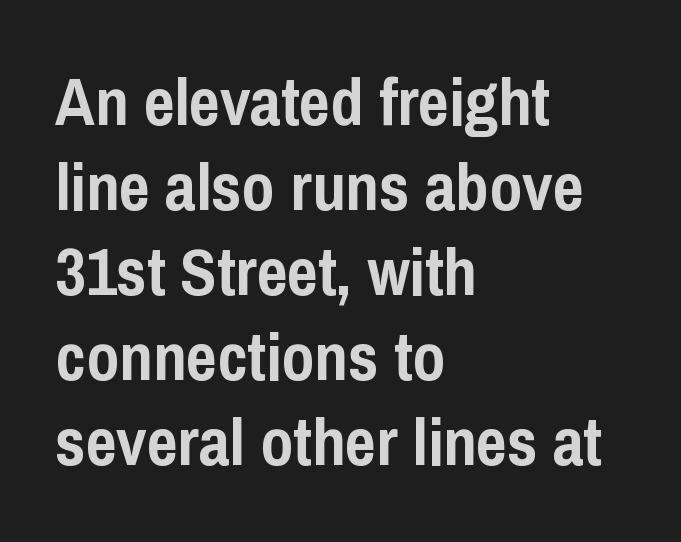
{"serif": "no", "italic": "no", "bold": "yes", "weight": "semibold", "width": "condensed", "stroke_contrast": "low", "x_height": "medium", "monospaced": "no", "underline": "no", "align": "left", "line_spacing": "normal", "line_spacing_ratio": 1.27, "letter_spacing": "normal", "letter_spacing_em": 0.0, "glyph_px": 67}
